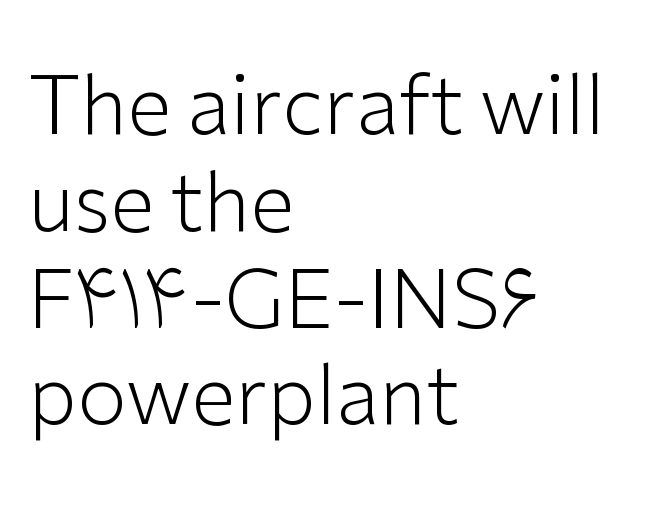
No chunkiness to these letters — they're not bold. Caption: multi-line text, flush left, ragged right. This sample uses plain, unmodified letter spacing. Plain, unruled lines of type. Unlike italic type, these characters show no tilt at all.
